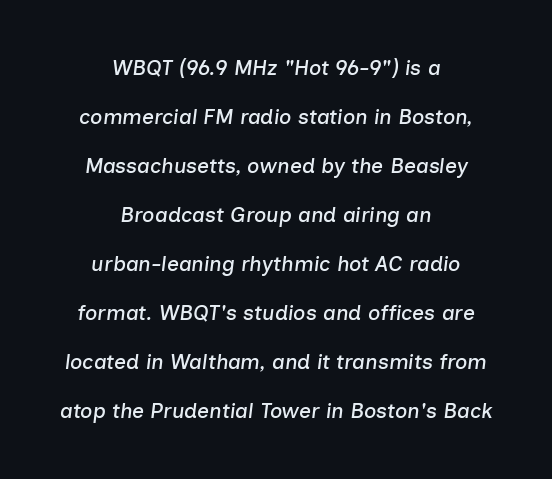
Leading: increased. Horizontally, the lines are justified to the midpoint only. A bare baseline throughout the passage. Italic? Definitely — the glyphs are oblique. The letters sit at their default tracking, neither squeezed nor spread.
